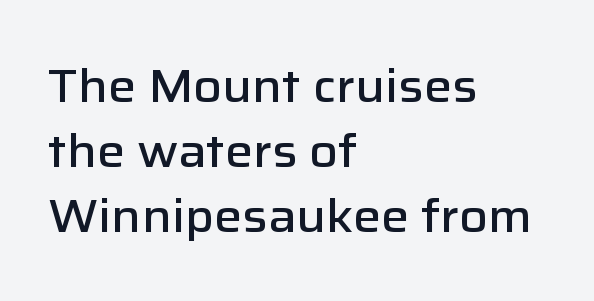
The image shows 47 px semibold sans-serif type, upright; set left-aligned, normal line spacing (1.38x), normal letter spacing, not underlined; low stroke contrast and a medium x-height.
